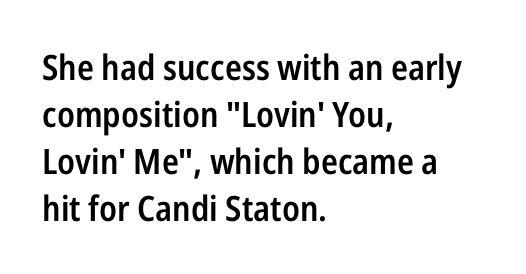
The image shows 35 px semibold, condensed sans-serif type, upright; set left-aligned, normal line spacing (1.34x), normal letter spacing, not underlined; low stroke contrast and a medium x-height.
